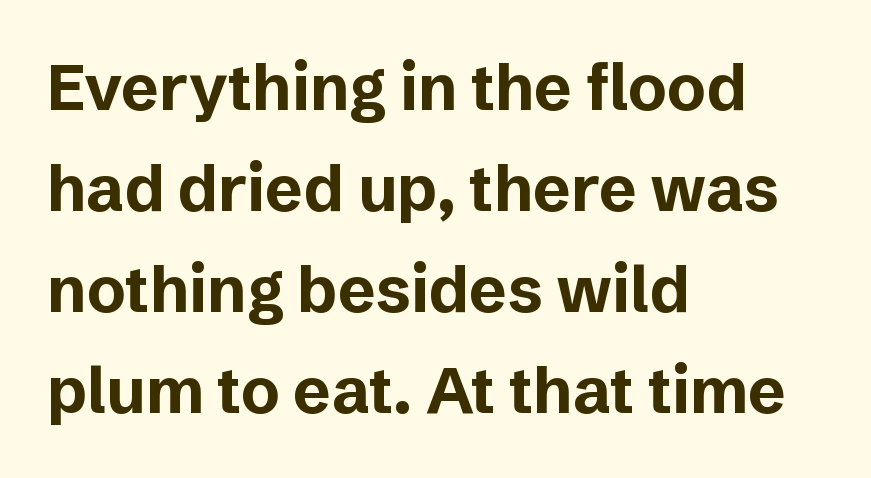
Q: Is the text bold? A: Yes.
Q: Is the text italic (slanted)? A: No, it is upright.
Q: Is the typeface a serif or a sans-serif typeface? A: Sans-serif.
Q: Is the text underlined? A: No.
Q: How is the paragraph aligned? A: Left-aligned.
Q: Is the spacing between letters normal or unusually wide? A: Normal.
Q: Is the spacing between lines tight, normal or loose? A: Normal.
Q: Width (condensed, normal, or wide)? A: Normal.
Q: Stroke contrast? A: Low.
Q: x-height? A: Medium.
Q: Monospaced? A: No.
